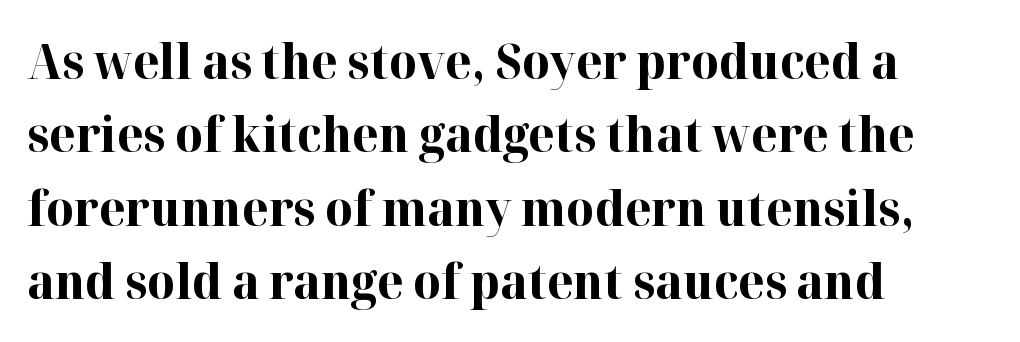
Character widths vary here, with narrow letters taking less room than wide ones. Caption: bold face, heavy strokes. Observe the serifs anchoring each vertical stroke in this sample. This rendering leaves character spacing at its baseline value. Leading matches the norm, producing a regular column.
